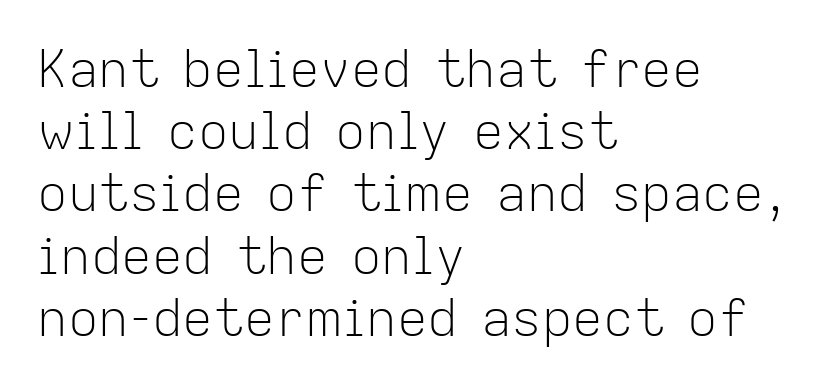
Q: Is the text bold? A: No.
Q: Is the text italic (slanted)? A: No, it is upright.
Q: Is the typeface a serif or a sans-serif typeface? A: Sans-serif.
Q: Is the text underlined? A: No.
Q: How is the paragraph aligned? A: Left-aligned.
Q: Is the spacing between letters normal or unusually wide? A: Normal.
Q: Width (condensed, normal, or wide)? A: Normal.
Q: Stroke contrast? A: Low.
Q: x-height? A: Medium.
Q: Monospaced? A: No.
